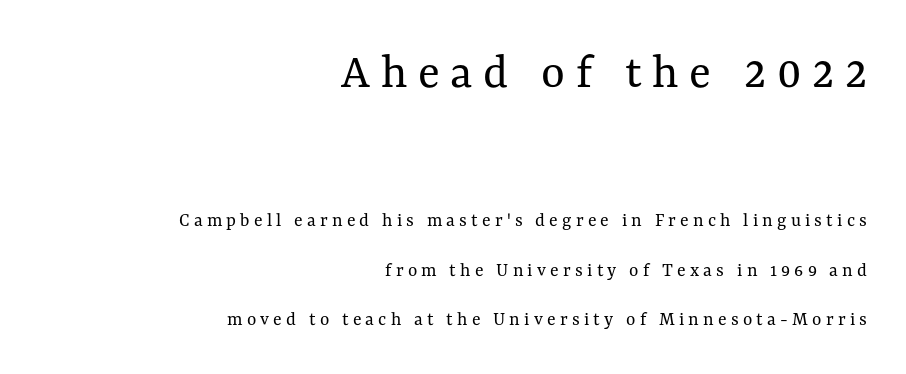
The image shows 51 px regular-weight type, upright; set right-aligned, loose line spacing (2.49x), unusually wide letter spacing (+0.21 em), not underlined; the first (top) block is 2.55x larger; medium stroke contrast and a medium x-height.
